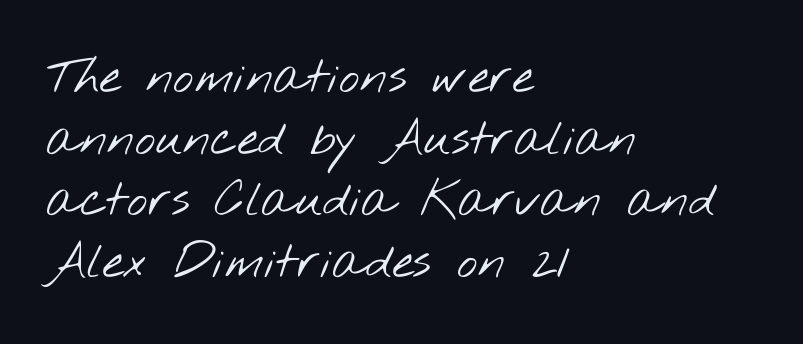
The image shows 49 px light, wide sans-serif type; set left-aligned, normal line spacing (1.26x), normal letter spacing, not underlined; low stroke contrast and a small x-height.
